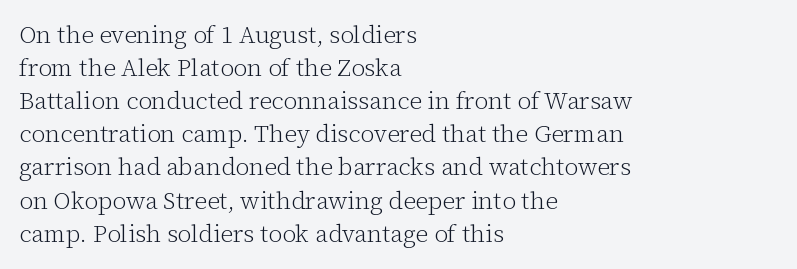
Horizontally, the lines are justified to the leading edge only. A roman cut, with each character standing at attention. The lines sit at an ordinary, default distance from one another. The font sits on the lighter half of the weight spectrum, regular included. Just letters on the line, the space beneath them empty. Standard letterfit; no display-style spreading of the glyphs.
